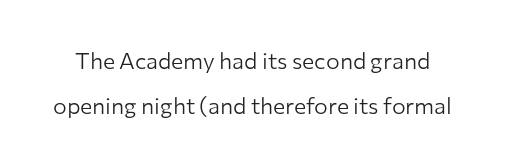
This is roman type, the default non-slanted kind. Vertical spacing — loose. Is the type heavy? It reads as light-to-regular instead. The gaps between neighbouring characters are ordinary and unremarkable.
